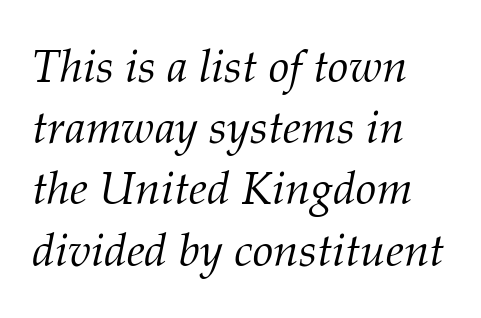
Q: Is the text bold? A: No.
Q: Is the text italic (slanted)? A: Yes, it leans right by about 12 degrees.
Q: Is the typeface a serif or a sans-serif typeface? A: Serif.
Q: Is the text underlined? A: No.
Q: How is the paragraph aligned? A: Left-aligned.
Q: Is the spacing between letters normal or unusually wide? A: Normal.
Q: Is the spacing between lines tight, normal or loose? A: Normal.
Q: Width (condensed, normal, or wide)? A: Normal.
Q: Stroke contrast? A: Medium.
Q: x-height? A: Medium.
Q: Monospaced? A: No.
